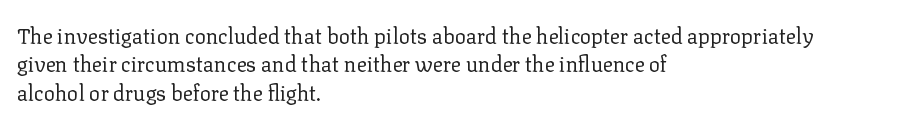
The image shows 21 px text type, upright; set left-aligned, normal line spacing (1.35x), normal letter spacing, not underlined.
